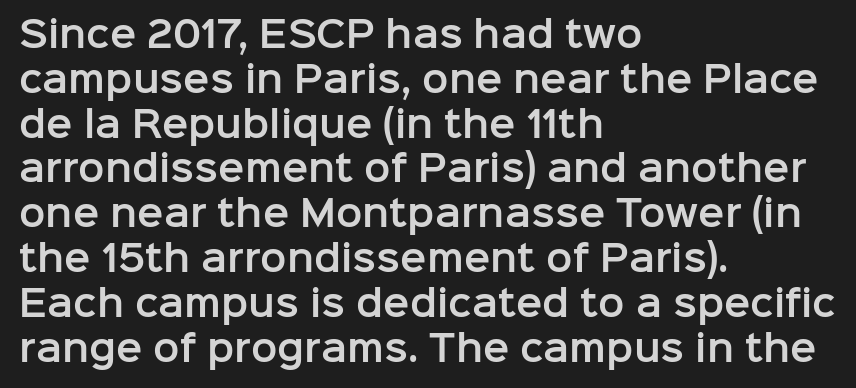
The image shows 35 px sans-serif type, upright; set left-aligned, normal line spacing (1.28x), normal letter spacing, not underlined; low stroke contrast and a medium x-height.
